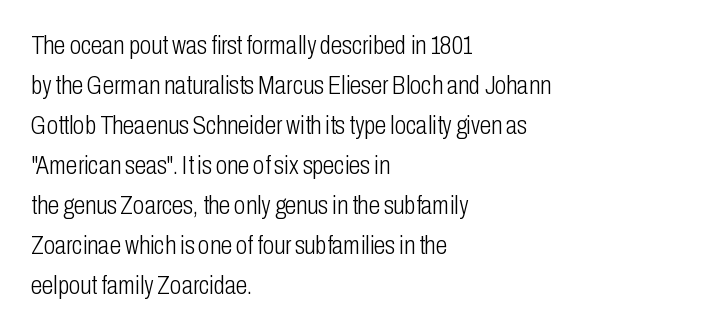
{"italic": "no", "bold": "no", "underline": "no", "align": "left", "line_spacing": "normal", "line_spacing_ratio": 1.54, "letter_spacing": "normal", "letter_spacing_em": 0.0, "glyph_px": 26}
